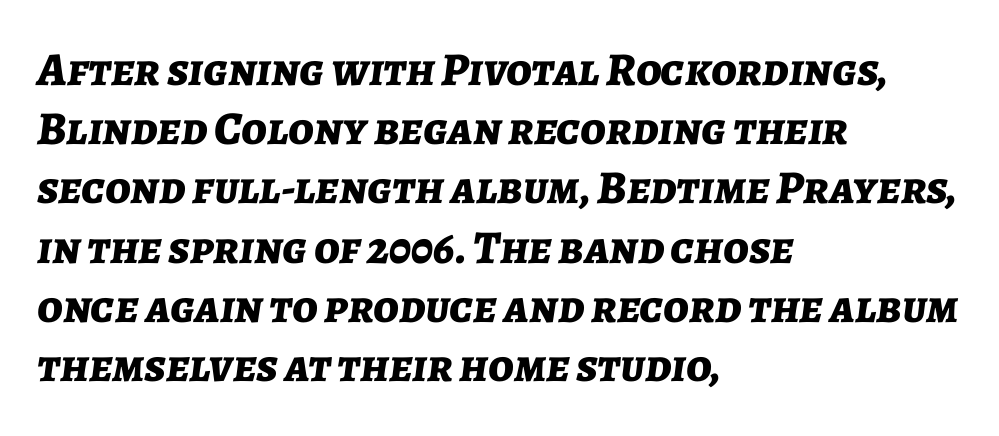
Pretty heavy lettering here — definitely bold. A typesetter would call this leading conventional body-copy spacing. The passage shown has conventional tracking throughout. Do the characters align in a grid? No, the font is proportional. The typesetter chose a ragged-right arrangement here. This is oblique type, the kind used for emphasis or titles.
